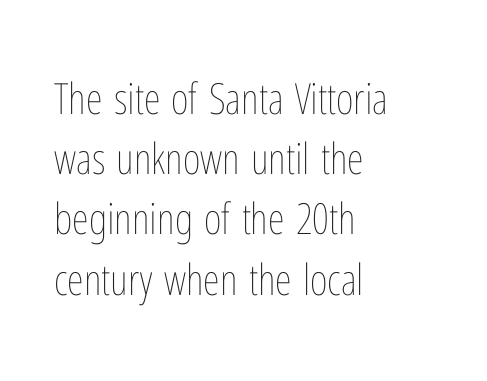
The image shows 43 px thin, condensed type, upright; set left-aligned, normal line spacing (1.4x), normal letter spacing, not underlined; low stroke contrast and a medium x-height.
